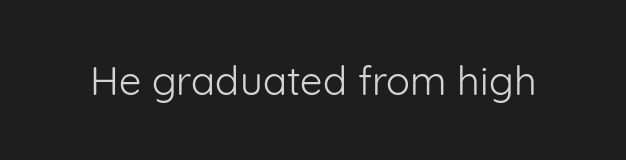
{"serif": "no", "italic": "no", "bold": "no", "weight": "light", "width": "normal", "stroke_contrast": "low", "x_height": "medium", "monospaced": "no", "underline": "no", "letter_spacing": "normal", "letter_spacing_em": 0.0, "glyph_px": 40}
